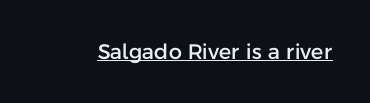
Students, note that the glyphs here touch the page at normal intervals. Does a line run under the words? Yes, clearly. Designer's note — italics off, roman on.
